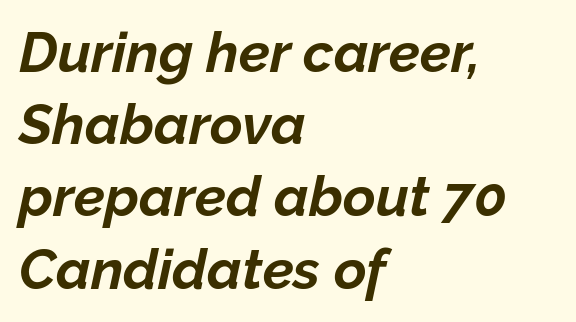
{"italic": "yes", "lean": "right", "slant_degrees": 12, "bold": "yes", "weight": "bold", "width": "normal", "stroke_contrast": "low", "x_height": "medium", "monospaced": "no", "underline": "no", "align": "left", "line_spacing": "normal", "line_spacing_ratio": 1.29, "letter_spacing": "normal", "letter_spacing_em": 0.0, "glyph_px": 56}
